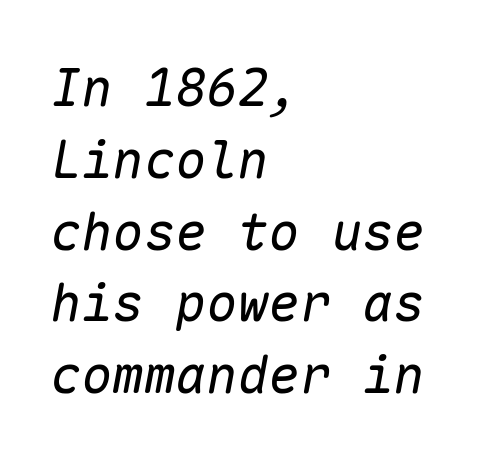
{"italic": "yes", "lean": "right", "slant_degrees": 10, "bold": "no", "weight": "regular", "width": "normal", "stroke_contrast": "low", "x_height": "medium", "monospaced": "yes", "underline": "no", "align": "left", "line_spacing": "normal", "line_spacing_ratio": 1.38, "letter_spacing": "normal", "letter_spacing_em": 0.0, "glyph_px": 52}
